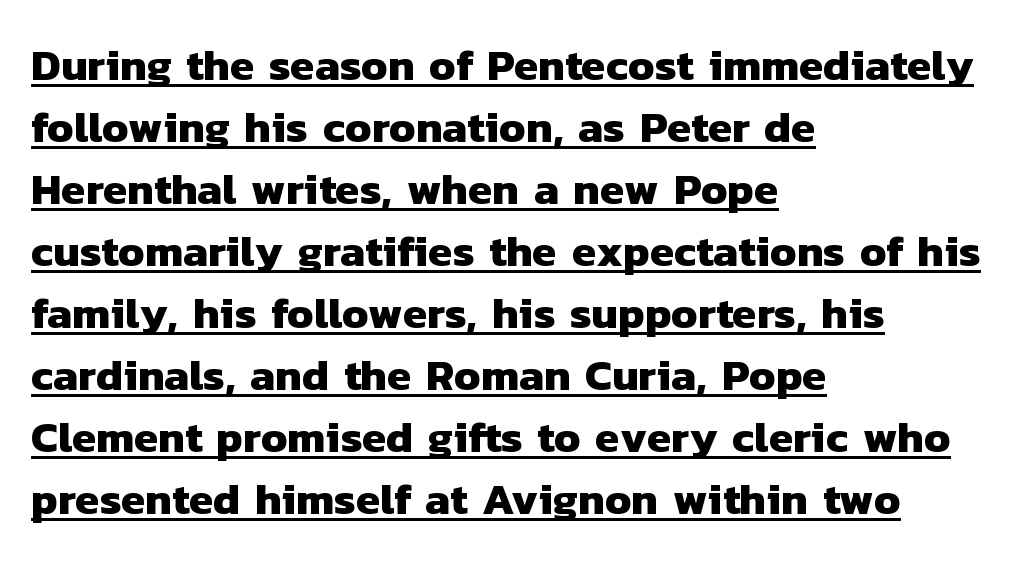
The image shows 44 px heavy sans-serif type; set left-aligned, normal line spacing (1.41x), normal letter spacing, underlined; low stroke contrast and a medium x-height.
